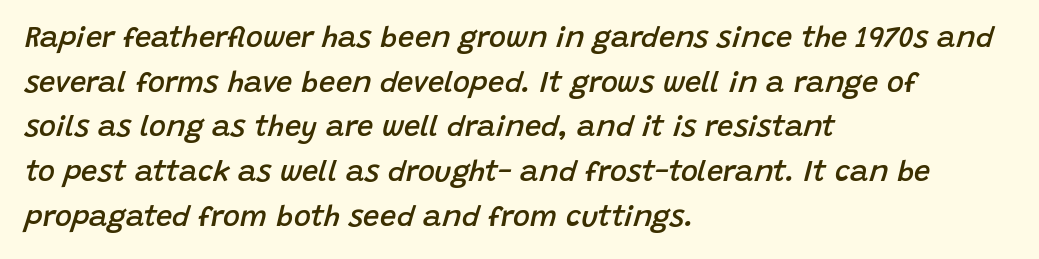
The image shows 29 px semibold type, italic (leaning right); set left-aligned, normal line spacing (1.54x), normal letter spacing, not underlined; low stroke contrast and a large x-height.
